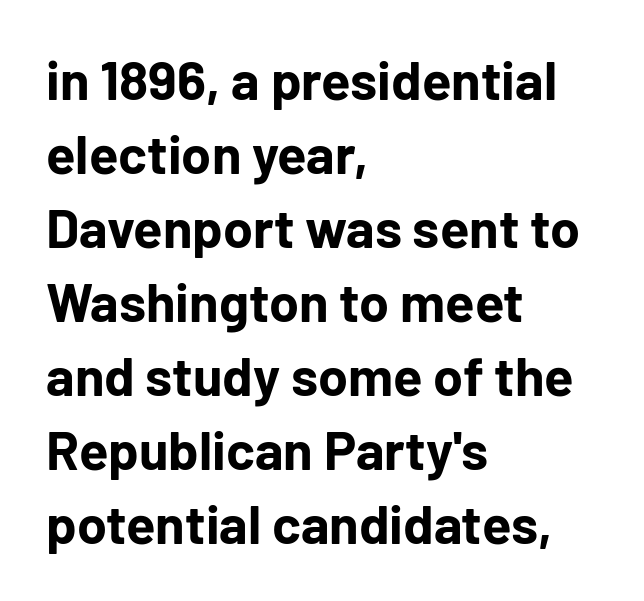
Q: Is the text bold? A: Yes.
Q: Is the text italic (slanted)? A: No, it is upright.
Q: Is the typeface a serif or a sans-serif typeface? A: Sans-serif.
Q: Is the text underlined? A: No.
Q: How is the paragraph aligned? A: Left-aligned.
Q: Is the spacing between letters normal or unusually wide? A: Normal.
Q: Is the spacing between lines tight, normal or loose? A: Normal.
Q: Width (condensed, normal, or wide)? A: Normal.
Q: Stroke contrast? A: Low.
Q: x-height? A: Medium.
Q: Monospaced? A: No.
